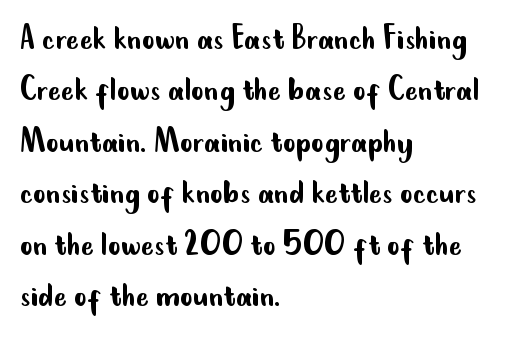
One glance says typical: line gaps are just what's usual. Honestly, there is no underline to notice here at all. The letters stand straight up with perfectly vertical stems. The paragraph shown leans on its left margin.
